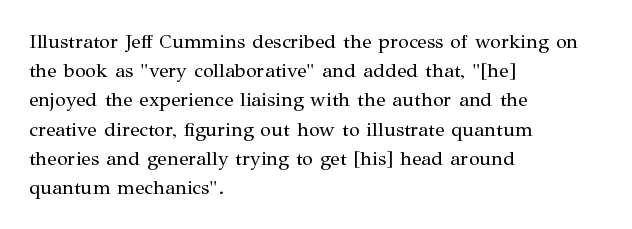
The image shows 20 px text type, upright; set left-aligned, normal line spacing (1.46x), normal letter spacing, not underlined.
